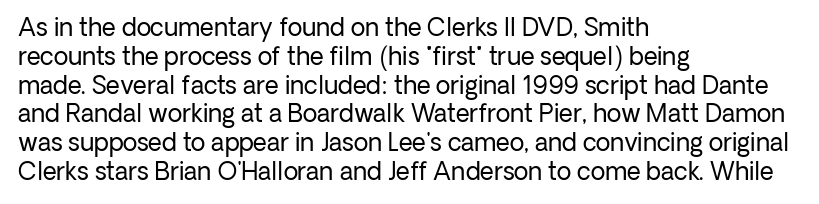
Q: Is the text bold? A: No.
Q: Is the text italic (slanted)? A: No, it is upright.
Q: Is the text underlined? A: No.
Q: How is the paragraph aligned? A: Left-aligned.
Q: Is the spacing between letters normal or unusually wide? A: Normal.
